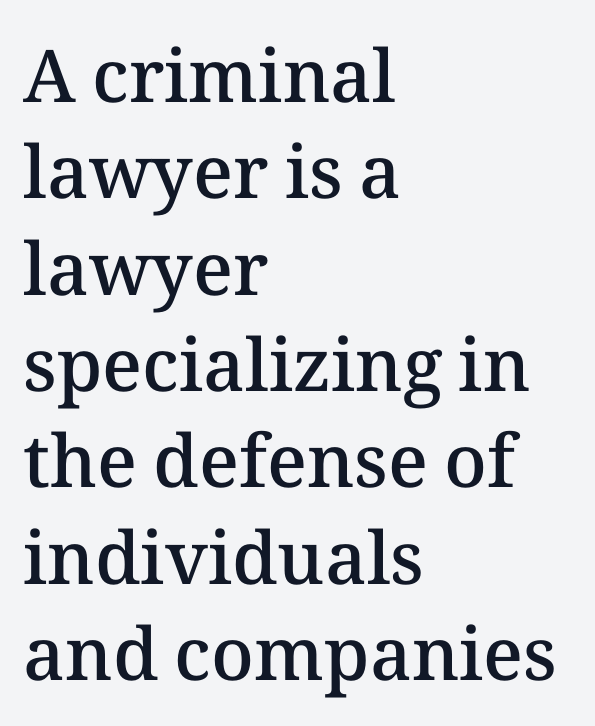
The image shows 73 px semibold type, upright; set left-aligned, normal line spacing (1.32x), normal letter spacing, not underlined; medium stroke contrast and a medium x-height.
